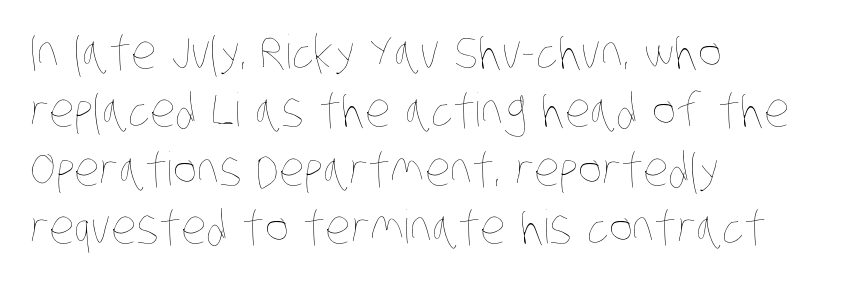
{"bold": "no", "weight": "thin", "width": "condensed", "stroke_contrast": "low", "x_height": "large", "monospaced": "no", "underline": "no", "align": "left", "line_spacing": "normal", "line_spacing_ratio": 1.27, "letter_spacing": "normal", "letter_spacing_em": 0.0, "glyph_px": 46}
